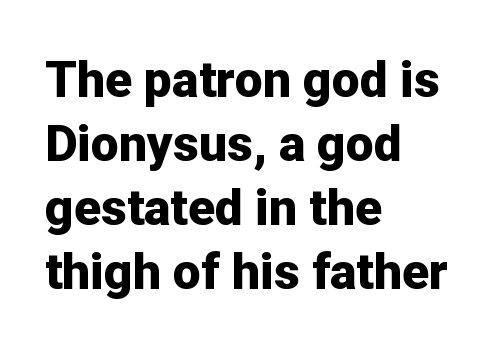
{"serif": "no", "italic": "no", "bold": "yes", "weight": "bold", "width": "normal", "stroke_contrast": "low", "x_height": "medium", "monospaced": "no", "underline": "no", "align": "left", "line_spacing": "normal", "line_spacing_ratio": 1.28, "letter_spacing": "normal", "letter_spacing_em": 0.0, "glyph_px": 50}
